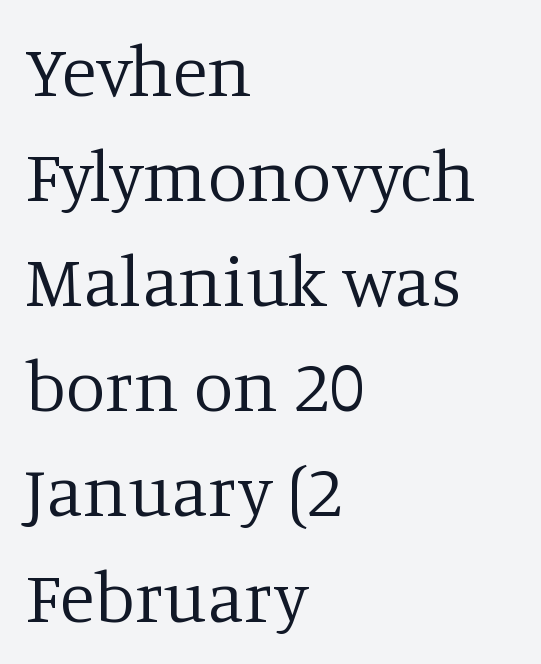
The image shows 72 px regular-weight serif type, upright; set left-aligned, normal line spacing (1.46x), normal letter spacing, not underlined; low stroke contrast and a large x-height.
